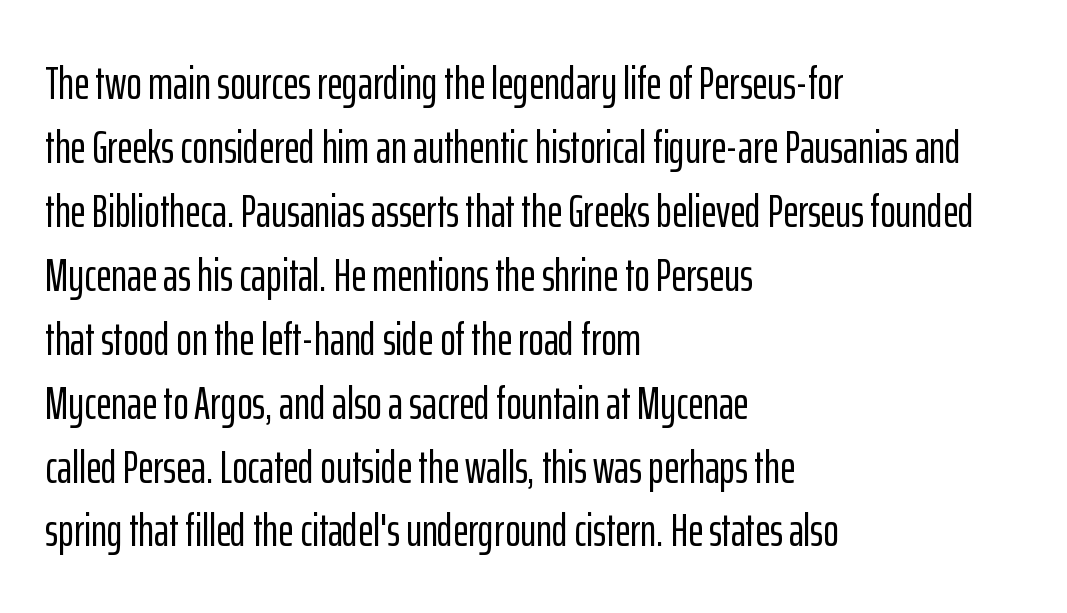
{"serif": "no", "italic": "no", "width": "condensed", "stroke_contrast": "low", "x_height": "medium", "monospaced": "no", "underline": "no", "align": "left", "line_spacing": "normal", "line_spacing_ratio": 1.36, "letter_spacing": "normal", "letter_spacing_em": 0.0, "glyph_px": 47}
